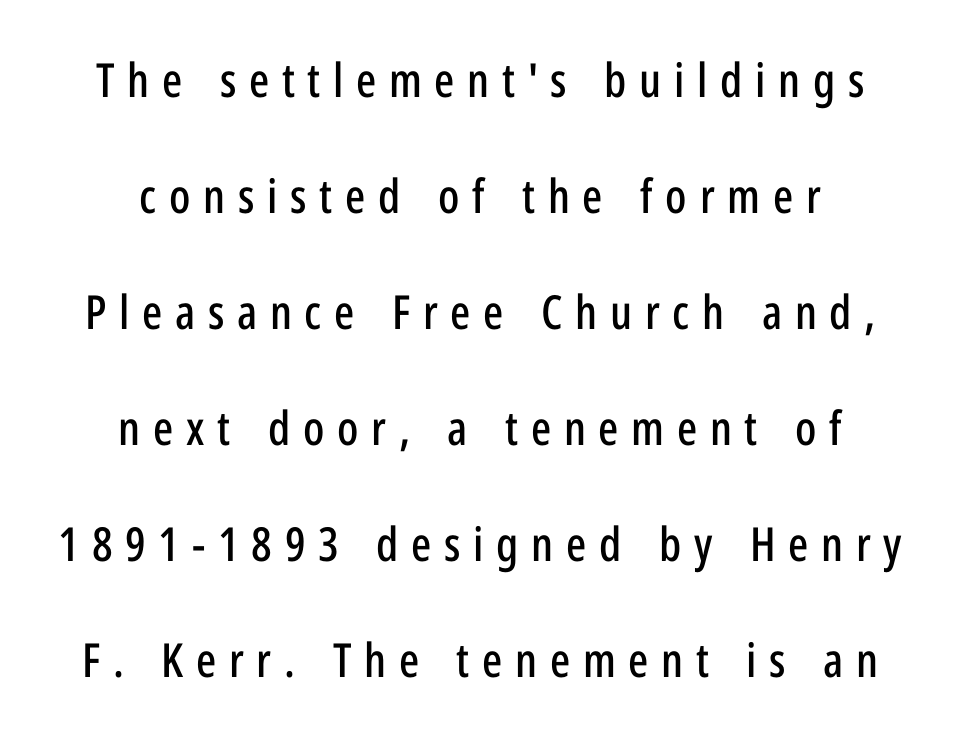
The image shows 47 px condensed sans-serif type, upright; set centered, loose line spacing (2.47x), unusually wide letter spacing (+0.27 em), not underlined; low stroke contrast and a medium x-height.
